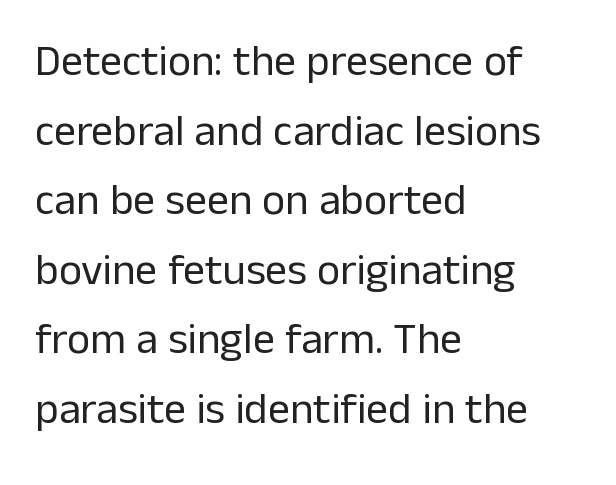
It's the straight-up-and-down kind of type. Examine the stroke ends and you'll find no serifs. Just letters on the line, the space beneath them empty. These lines keep a tight, regular rhythm from letter to letter.
